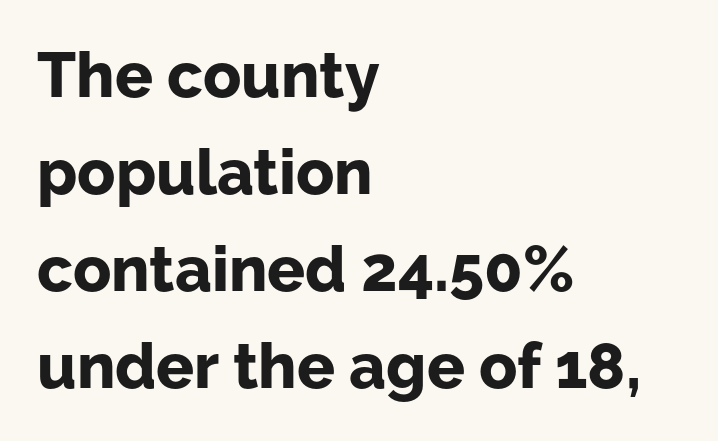
Q: Is the text bold? A: Yes.
Q: Is the text italic (slanted)? A: No, it is upright.
Q: Is the typeface a serif or a sans-serif typeface? A: Sans-serif.
Q: Is the text underlined? A: No.
Q: How is the paragraph aligned? A: Left-aligned.
Q: Is the spacing between letters normal or unusually wide? A: Normal.
Q: Is the spacing between lines tight, normal or loose? A: Normal.
Q: Width (condensed, normal, or wide)? A: Normal.
Q: Stroke contrast? A: Low.
Q: x-height? A: Medium.
Q: Monospaced? A: No.
